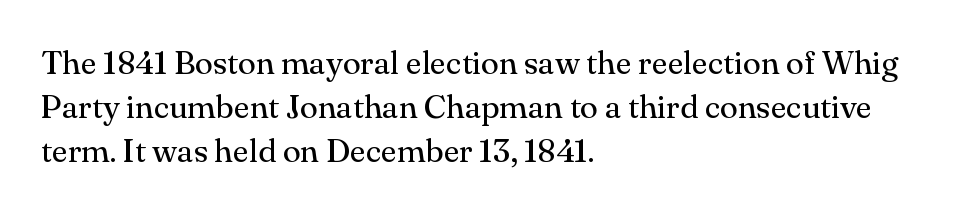
The image shows 33 px regular-weight serif type, upright; set left-aligned, normal line spacing (1.33x), normal letter spacing, not underlined; medium stroke contrast and a small x-height.
